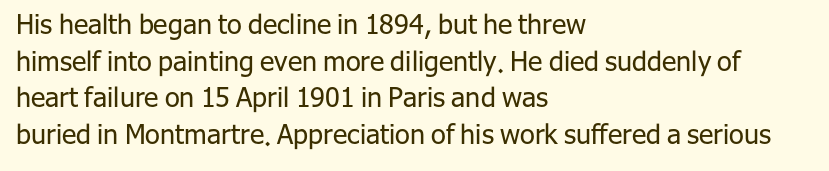
The image shows 27 px text type, upright; set left-aligned, normal line spacing (1.36x), normal letter spacing, not underlined.
